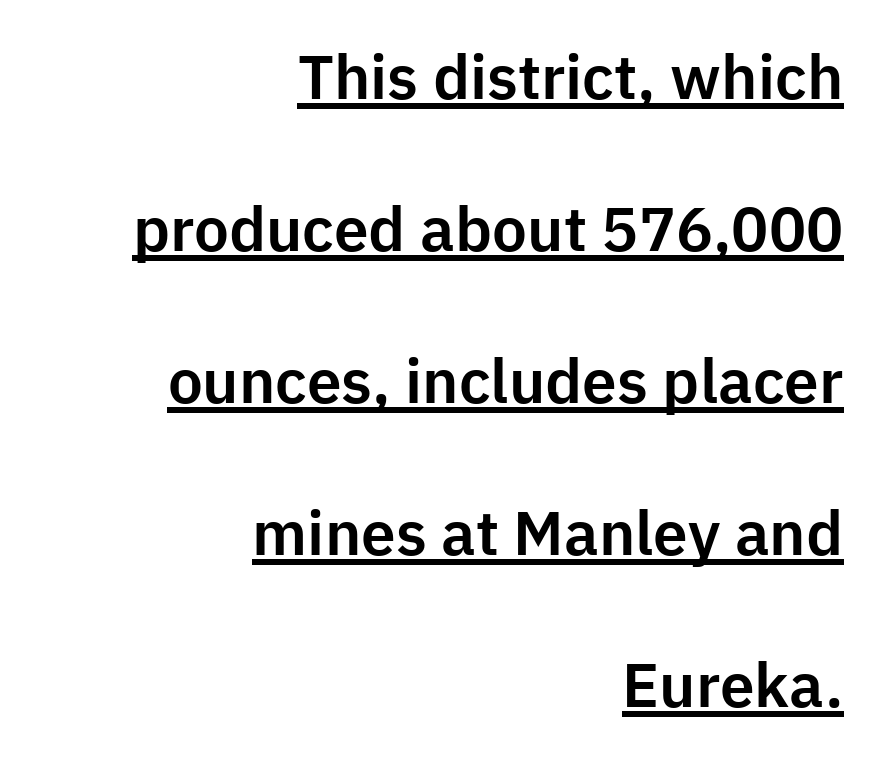
The image shows 62 px sans-serif type, upright; set right-aligned, loose line spacing (2.45x), normal letter spacing, underlined; low stroke contrast and a medium x-height.
